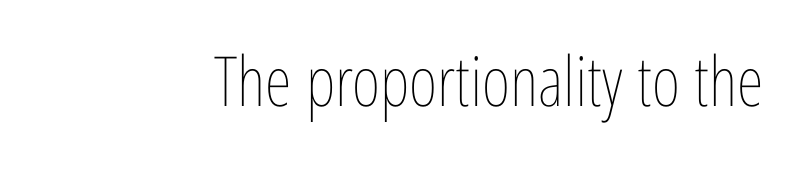
{"italic": "no", "bold": "no", "weight": "thin", "width": "condensed", "stroke_contrast": "low", "x_height": "medium", "monospaced": "no", "underline": "no", "letter_spacing": "normal", "letter_spacing_em": 0.0, "glyph_px": 69}
